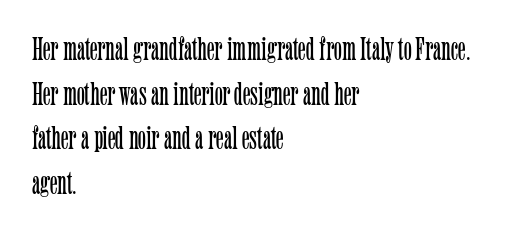
Q: Is the text bold? A: No.
Q: Is the text italic (slanted)? A: No, it is upright.
Q: Is the typeface a serif or a sans-serif typeface? A: Serif.
Q: Is the text underlined? A: No.
Q: How is the paragraph aligned? A: Left-aligned.
Q: Is the spacing between letters normal or unusually wide? A: Normal.
Q: Is the spacing between lines tight, normal or loose? A: Normal.
Q: Width (condensed, normal, or wide)? A: Condensed.
Q: Stroke contrast? A: Low.
Q: x-height? A: Medium.
Q: Monospaced? A: No.
